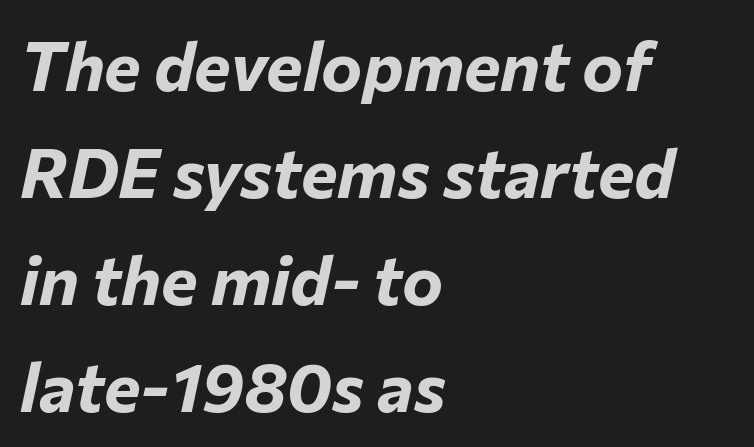
{"italic": "yes", "lean": "right", "slant_degrees": 12, "bold": "yes", "weight": "bold", "width": "normal", "stroke_contrast": "low", "x_height": "medium", "monospaced": "no", "underline": "no", "align": "left", "line_spacing": "normal", "line_spacing_ratio": 1.55, "letter_spacing": "normal", "letter_spacing_em": 0.0, "glyph_px": 69}
